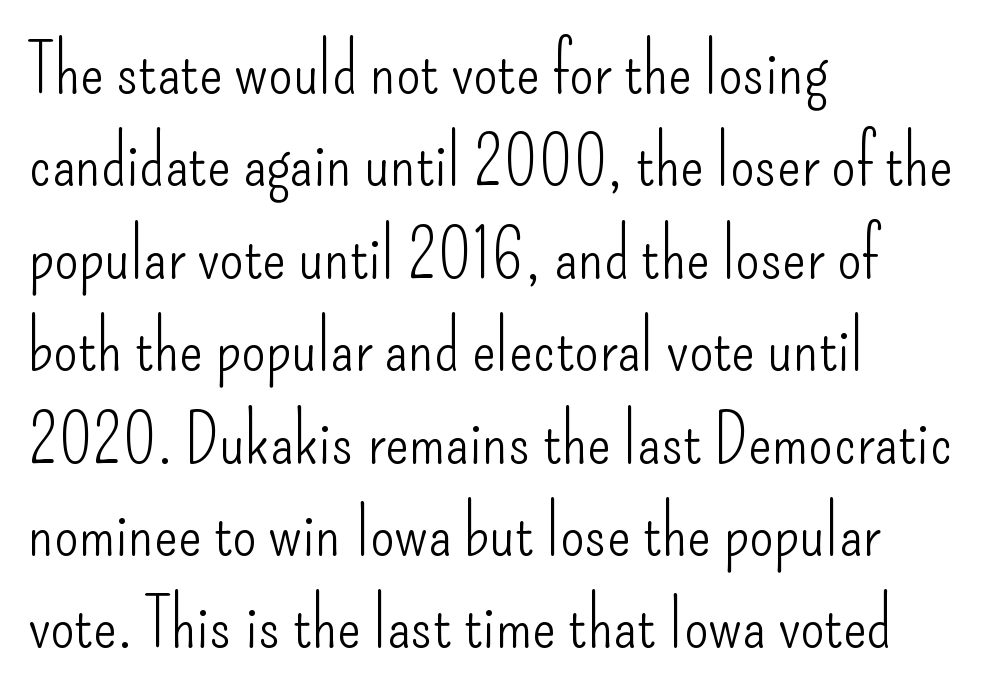
Q: Is the text bold? A: No.
Q: Is the text italic (slanted)? A: No, it is upright.
Q: Is the typeface a serif or a sans-serif typeface? A: Sans-serif.
Q: Is the text underlined? A: No.
Q: How is the paragraph aligned? A: Left-aligned.
Q: Is the spacing between letters normal or unusually wide? A: Normal.
Q: Is the spacing between lines tight, normal or loose? A: Normal.
Q: Width (condensed, normal, or wide)? A: Condensed.
Q: Stroke contrast? A: Low.
Q: x-height? A: Small.
Q: Monospaced? A: No.
